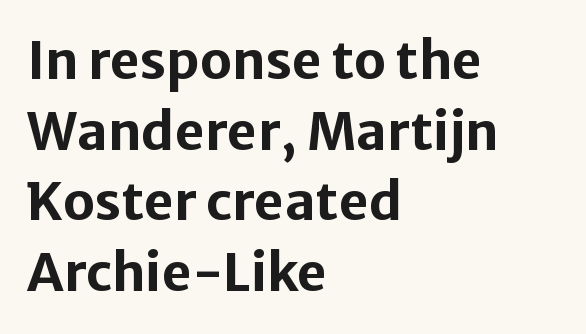
Q: Is the text bold? A: Yes.
Q: Is the text italic (slanted)? A: No, it is upright.
Q: Is the typeface a serif or a sans-serif typeface? A: Sans-serif.
Q: Is the text underlined? A: No.
Q: How is the paragraph aligned? A: Left-aligned.
Q: Is the spacing between letters normal or unusually wide? A: Normal.
Q: Is the spacing between lines tight, normal or loose? A: Normal.
Q: Width (condensed, normal, or wide)? A: Normal.
Q: Stroke contrast? A: Low.
Q: x-height? A: Medium.
Q: Monospaced? A: No.
